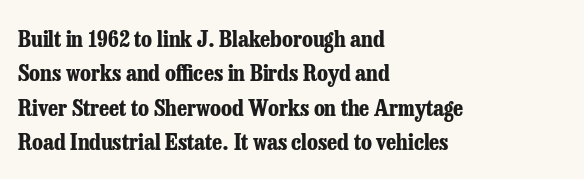
Is the letter spacing exaggerated? No — it looks like the ordinary default. Reading down the block, your eye returns to a fixed left position each line. Heavy-handed strokes throughout: this text is bold. Just letters on the line, the space beneath them empty. Baseline-to-baseline distance is the conventional proportion of letter height. A roman cut, with each character standing at attention.
